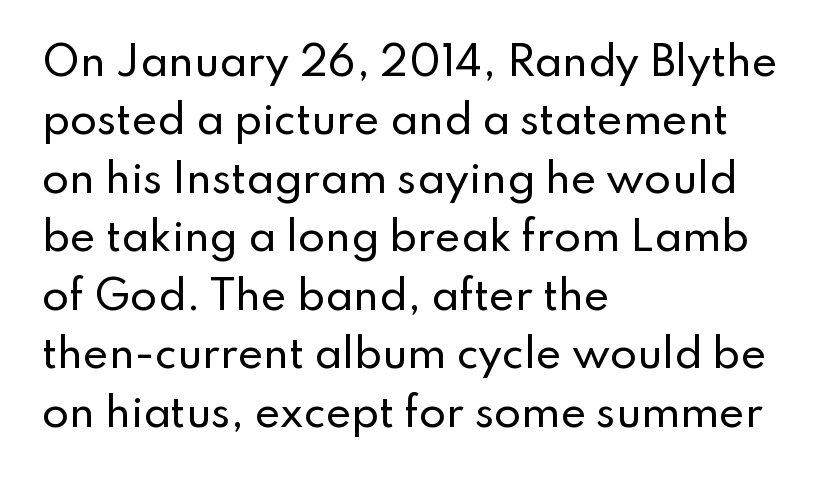
Q: Is the text italic (slanted)? A: No, it is upright.
Q: Is the typeface a serif or a sans-serif typeface? A: Sans-serif.
Q: Is the text underlined? A: No.
Q: How is the paragraph aligned? A: Left-aligned.
Q: Is the spacing between letters normal or unusually wide? A: Normal.
Q: Is the spacing between lines tight, normal or loose? A: Normal.
Q: Width (condensed, normal, or wide)? A: Normal.
Q: Stroke contrast? A: Low.
Q: x-height? A: Small.
Q: Monospaced? A: No.
